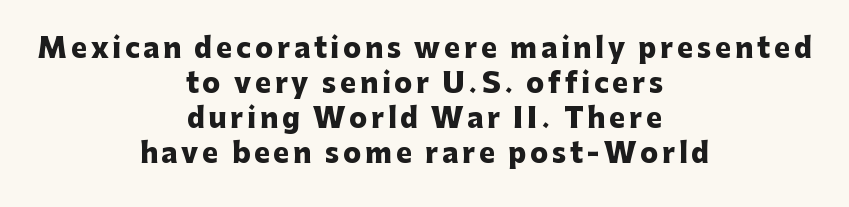
How would I describe the line gaps? Plain and ordinary. The setting favours the middle, as headings and verse often do. Weight check: bold — yes, fully. A clean baseline with only descenders dipping below it.
